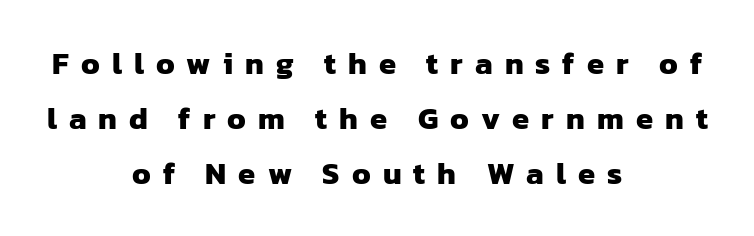
In CSS terms this would be text-align: center. The rendering uses a bold face; every stroke is thick and dark. Character widths vary here, with narrow letters taking less room than wide ones. Stroke terminals: plain, sans-serif. The letters are spread apart with noticeably loose tracking.
